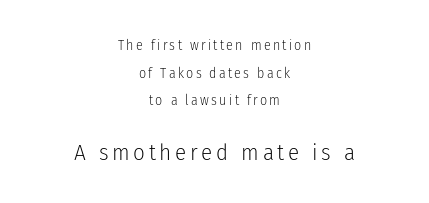
The gap between lines stays unmarked. These lines were composed using upright roman letters. Compared with a flush-left layout, this one balances lines on the center instead. Whoever set this chose breathing room over compactness in the vertical rhythm. The following chunk of copy outweighs the initial chunk in type size.
